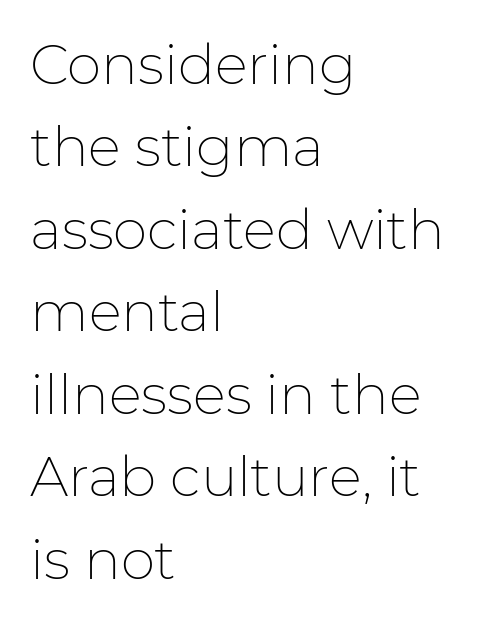
Q: Is the text bold? A: No.
Q: Is the text italic (slanted)? A: No, it is upright.
Q: Is the typeface a serif or a sans-serif typeface? A: Sans-serif.
Q: Is the text underlined? A: No.
Q: How is the paragraph aligned? A: Left-aligned.
Q: Is the spacing between letters normal or unusually wide? A: Normal.
Q: Is the spacing between lines tight, normal or loose? A: Normal.
Q: Width (condensed, normal, or wide)? A: Normal.
Q: Stroke contrast? A: Low.
Q: x-height? A: Medium.
Q: Monospaced? A: No.
